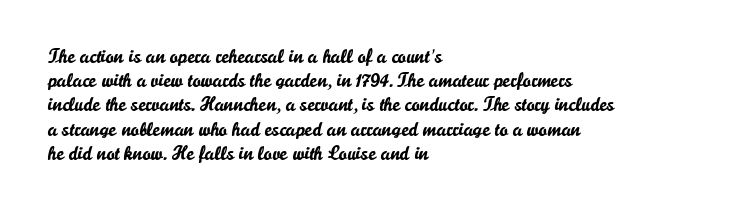
Q: Is the text italic (slanted)? A: Yes.
Q: Is the text underlined? A: No.
Q: How is the paragraph aligned? A: Left-aligned.
Q: Is the spacing between letters normal or unusually wide? A: Normal.
